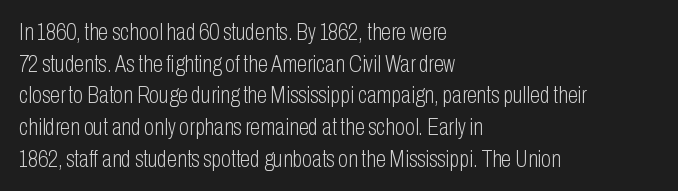
The image shows 23 px text type, upright; set left-aligned, normal line spacing (1.38x), normal letter spacing, not underlined.
